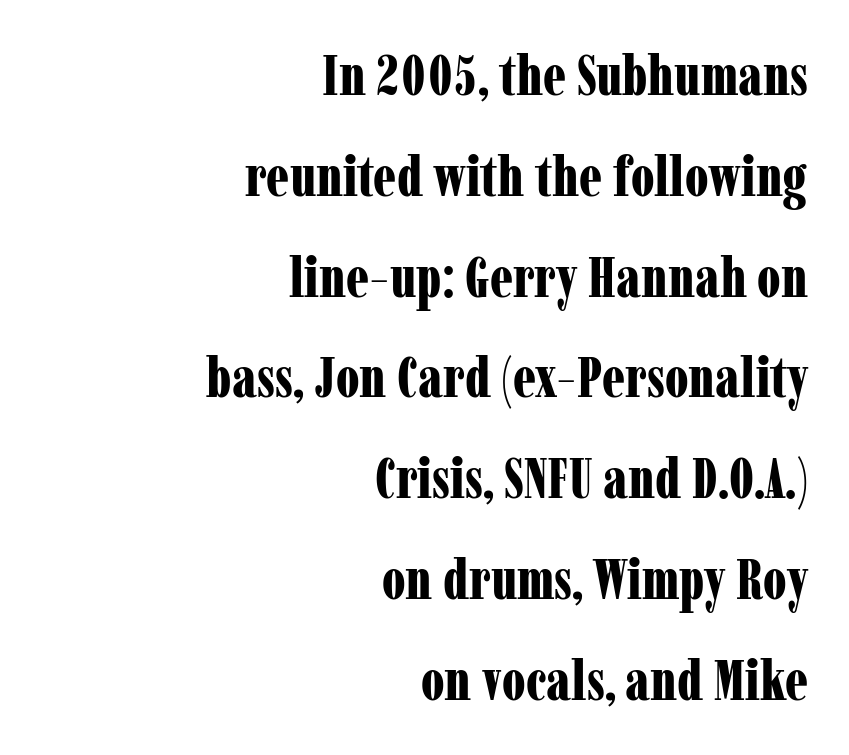
{"serif": "yes", "italic": "no", "bold": "yes", "weight": "bold", "width": "condensed", "stroke_contrast": "low", "x_height": "medium", "monospaced": "no", "underline": "no", "align": "right", "line_spacing_ratio": 1.8, "letter_spacing": "normal", "letter_spacing_em": 0.0, "glyph_px": 56}
